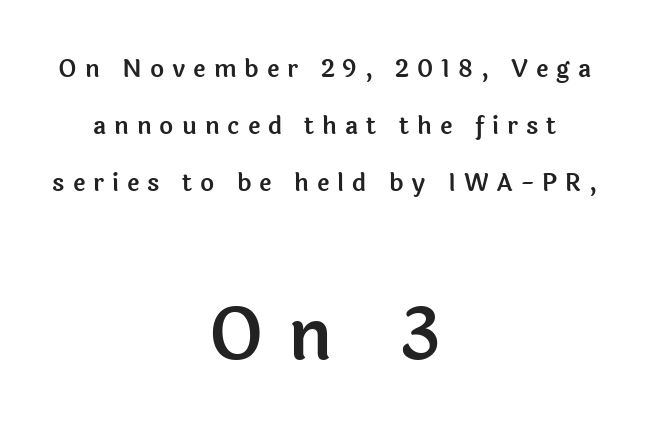
Q: Is the text italic (slanted)? A: No, it is upright.
Q: Is the typeface a serif or a sans-serif typeface? A: Sans-serif.
Q: Is the text underlined? A: No.
Q: How is the paragraph aligned? A: Centered.
Q: Is the spacing between letters normal or unusually wide? A: Unusually wide.
Q: Is the spacing between lines tight, normal or loose? A: Loose.
Q: Which block of text is set in a larger size, the first (top) or the second (bottom)? A: The second (bottom) one.
Q: Width (condensed, normal, or wide)? A: Normal.
Q: x-height? A: Medium.
Q: Monospaced? A: No.
